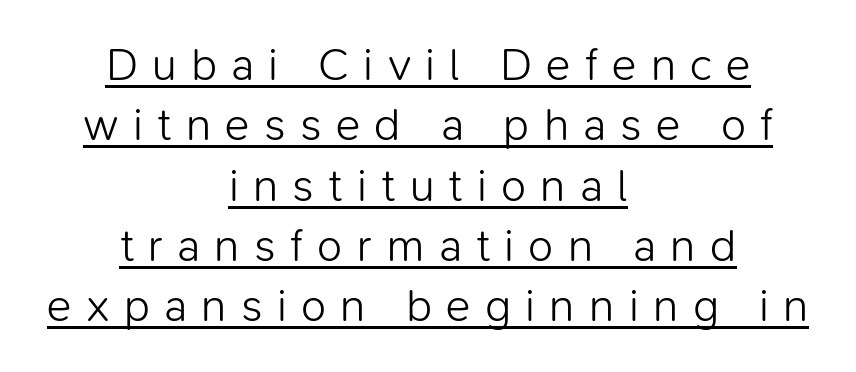
The image shows 46 px light sans-serif type, upright; set centered, normal line spacing (1.31x), unusually wide letter spacing (+0.31 em), underlined; low stroke contrast and a medium x-height.
